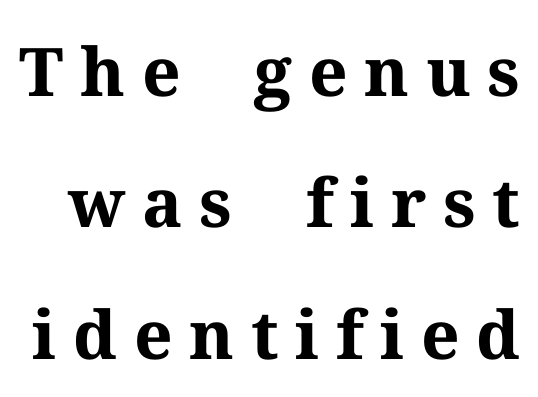
Vertically, the passage feels expansive, rows floating well apart. Each word looks stretched out because of the extra space between its letters. Honestly, there is no underline to notice here at all. You can tell it's not italic because the verticals are truly vertical.
